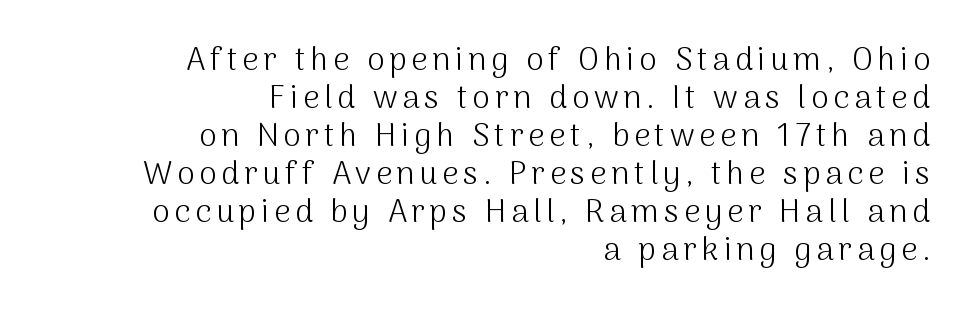
The image shows 32 px light sans-serif type, upright; set right-aligned, line spacing 1.19x, not underlined; medium stroke contrast and a medium x-height.
